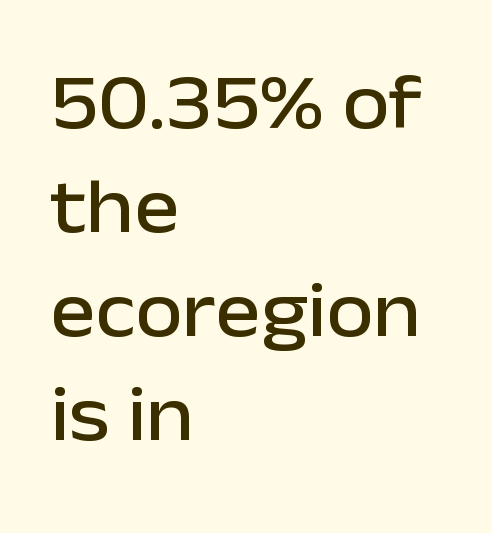
Q: Is the text italic (slanted)? A: No, it is upright.
Q: Is the typeface a serif or a sans-serif typeface? A: Sans-serif.
Q: Is the text underlined? A: No.
Q: How is the paragraph aligned? A: Left-aligned.
Q: Is the spacing between letters normal or unusually wide? A: Normal.
Q: Is the spacing between lines tight, normal or loose? A: Normal.
Q: Width (condensed, normal, or wide)? A: Normal.
Q: Stroke contrast? A: Low.
Q: x-height? A: Medium.
Q: Monospaced? A: No.
